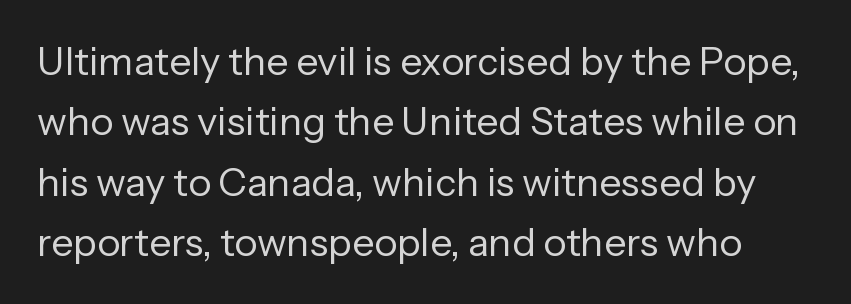
Character widths vary here, with narrow letters taking less room than wide ones. Rows of type keep a routine distance in the vertical direction. Each stroke keeps to a modest, everyday thickness or less. The typography opts for an upright posture over an oblique one.
